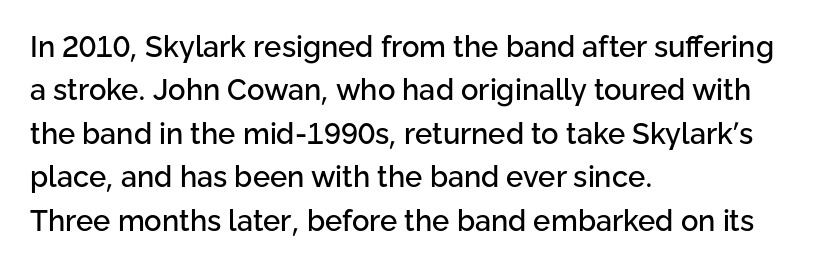
The image shows 29 px sans-serif type, upright; set left-aligned, normal line spacing (1.5x), normal letter spacing, not underlined; low stroke contrast and a medium x-height.
